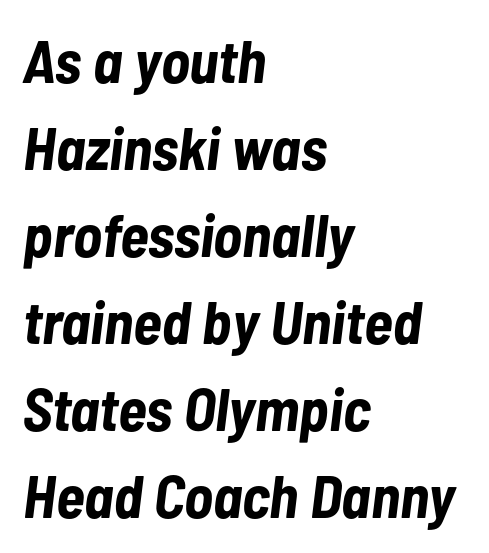
You could not count columns in this text — the font is proportionally spaced. Normally led — the rows are evenly, conventionally spaced. The gap between lines stays unmarked. What stands out about the letter spacing? Nothing — it is the standard amount. Every letter is thick-stroked: bold, no question.
